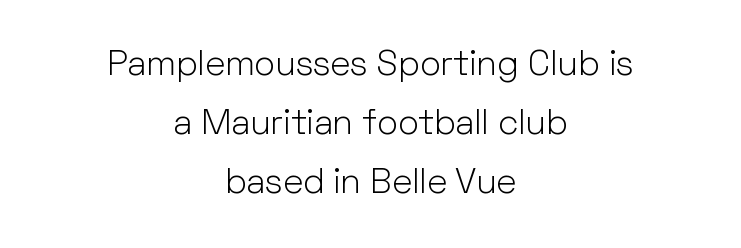
Q: Is the text bold? A: No.
Q: Is the text italic (slanted)? A: No, it is upright.
Q: Is the typeface a serif or a sans-serif typeface? A: Sans-serif.
Q: Is the text underlined? A: No.
Q: How is the paragraph aligned? A: Centered.
Q: Is the spacing between letters normal or unusually wide? A: Normal.
Q: Is the spacing between lines tight, normal or loose? A: Normal.
Q: Width (condensed, normal, or wide)? A: Normal.
Q: Stroke contrast? A: Low.
Q: x-height? A: Medium.
Q: Monospaced? A: No.
